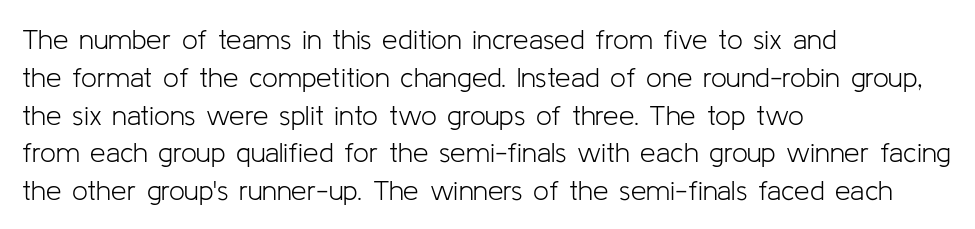
The image shows 28 px light sans-serif type, upright; set left-aligned, normal line spacing (1.35x), normal letter spacing, not underlined; low stroke contrast and a medium x-height.
